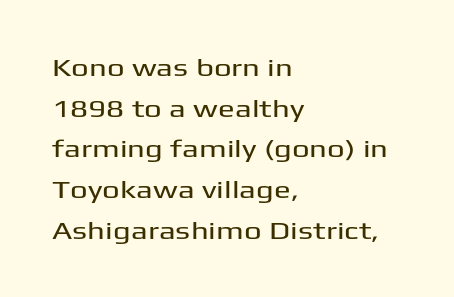
The image shows 25 px text type, upright; set left-aligned, normal line spacing (1.63x), normal letter spacing, not underlined.
